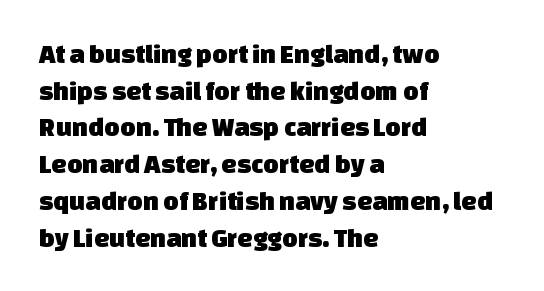
The area under the type is left untouched. Line beginnings align vertically; line endings do not. Each new line begins a customary step beneath the previous one. Nothing unusual about the tracking: characters are spaced as the font intends.
